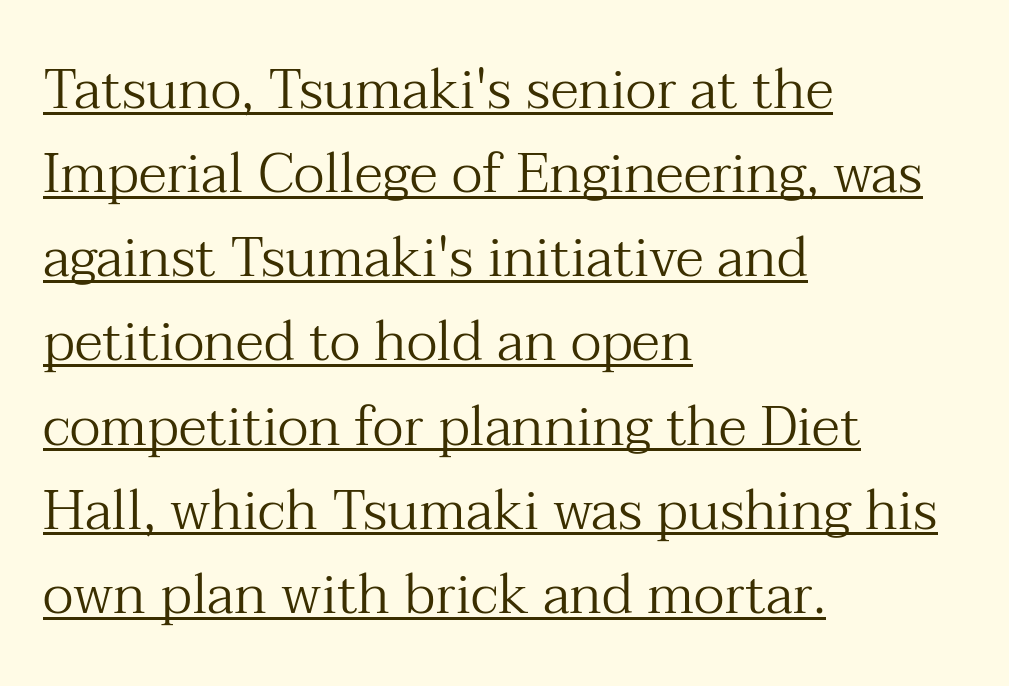
{"serif": "yes", "italic": "no", "bold": "no", "weight": "regular", "width": "normal", "stroke_contrast": "medium", "x_height": "medium", "monospaced": "no", "underline": "yes", "align": "left", "line_spacing": "normal", "line_spacing_ratio": 1.53, "letter_spacing": "normal", "letter_spacing_em": 0.0, "glyph_px": 55}
